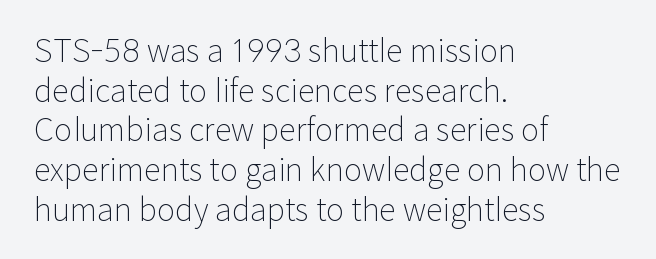
{"serif": "no", "italic": "no", "bold": "no", "weight": "light", "width": "normal", "stroke_contrast": "low", "x_height": "medium", "monospaced": "no", "underline": "no", "align": "left", "line_spacing": "normal", "line_spacing_ratio": 1.28, "letter_spacing": "normal", "letter_spacing_em": 0.0, "glyph_px": 31}
